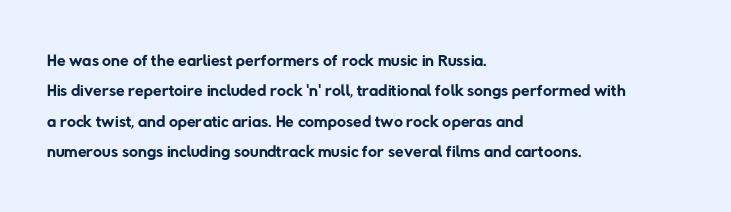
The image shows 25 px text type; set left-aligned, line spacing 1.22x, normal letter spacing, not underlined.
